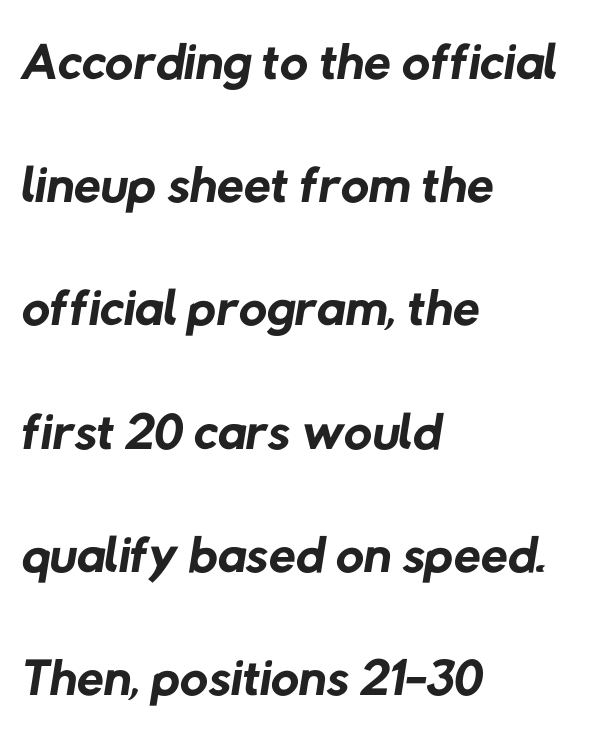
One glance says typical: line gaps are just what's usual. Unlike a traditional serif, this face leaves its strokes unadorned. The compositor pushed each line to the left boundary. Character widths vary here, with narrow letters taking less room than wide ones.
